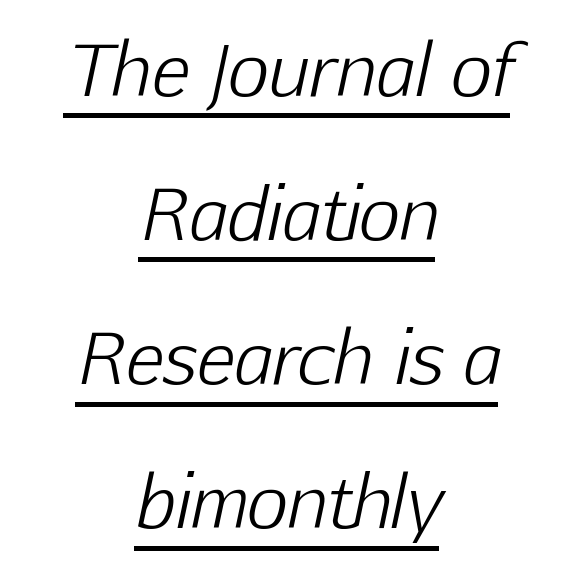
Check the space under the baseline: a stroke is drawn there. The lines in this sample share a center point and differ in where they start and stop. Rows of type keep a wide berth in the vertical direction. Here the designer chose a conventional face with non-uniform glyph widths. No extra ink here — the face is not bold. Here the glyphs are tracked normally, forming tight word shapes.
